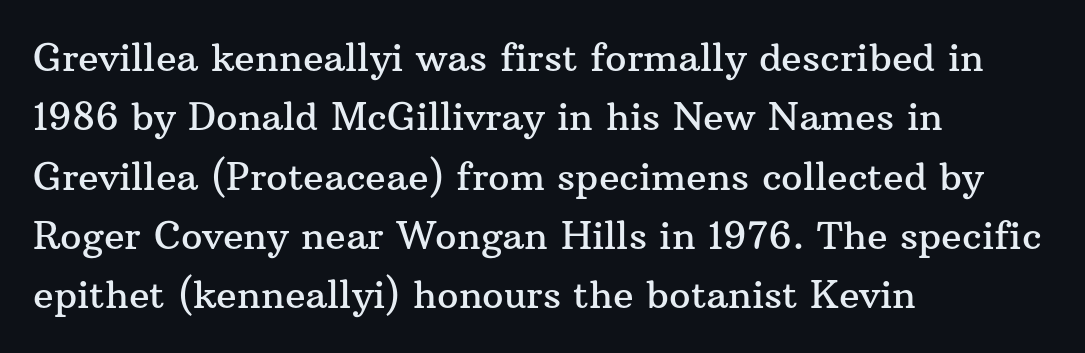
Has an underline been added? It has not. A typesetter would call this proportional, since set widths differ per character. Interline gaps are of average width in this sample. If you drew a ruler down the left edge, every line would touch it. Look at the tracking — it's just the regular setting, nothing added. The glyphs in this specimen are seriffed.
